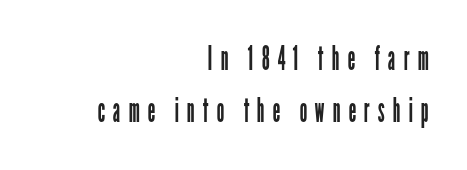
{"serif": "no", "italic": "no", "bold": "no", "weight": "regular", "width": "condensed", "stroke_contrast": "low", "x_height": "medium", "monospaced": "no", "underline": "no", "align": "right", "line_spacing": "normal", "line_spacing_ratio": 1.52, "letter_spacing": "wide", "letter_spacing_em": 0.23, "glyph_px": 34}
